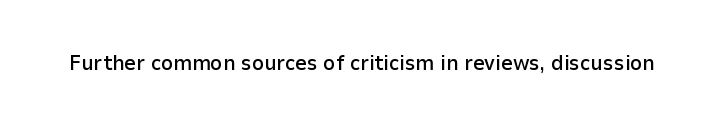
{"italic": "no", "bold": "semi", "underline": "no", "letter_spacing": "normal", "letter_spacing_em": 0.0, "glyph_px": 21}
